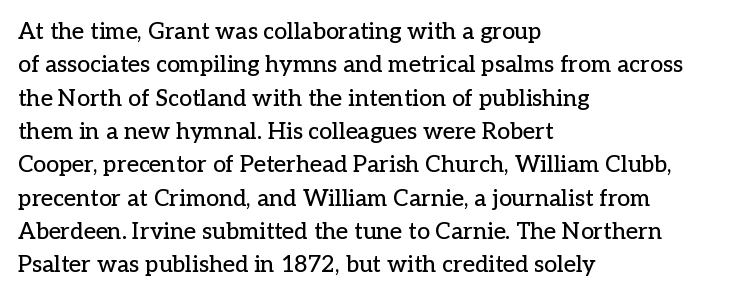
The image shows 23 px text type, upright; set left-aligned, normal line spacing (1.45x), normal letter spacing, not underlined.
